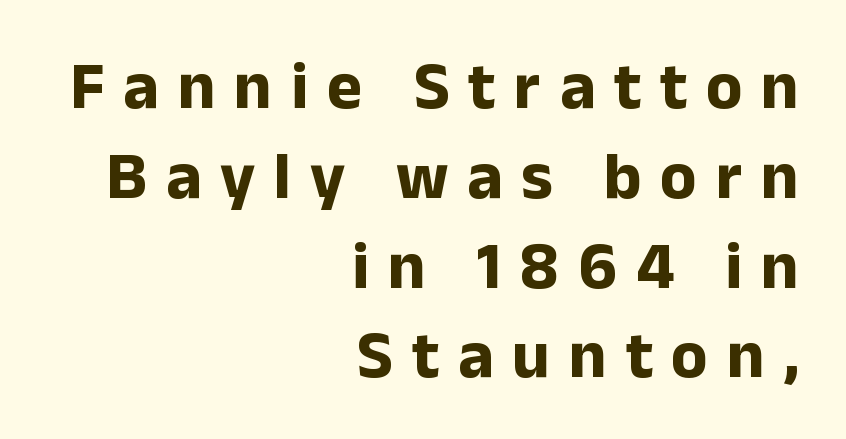
The letters stand upright; this is a roman face. Character widths vary here, with narrow letters taking less room than wide ones. If you measured baseline to baseline, you'd find a middling distance. Each letter's strokes conclude bluntly, with no projecting serifs. Casual observation: everything's shoved over to the right.
